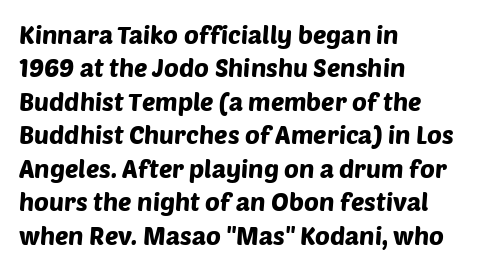
Q: Is the text underlined? A: No.
Q: How is the paragraph aligned? A: Left-aligned.
Q: Is the spacing between letters normal or unusually wide? A: Normal.
Q: Is the spacing between lines tight, normal or loose? A: Normal.
